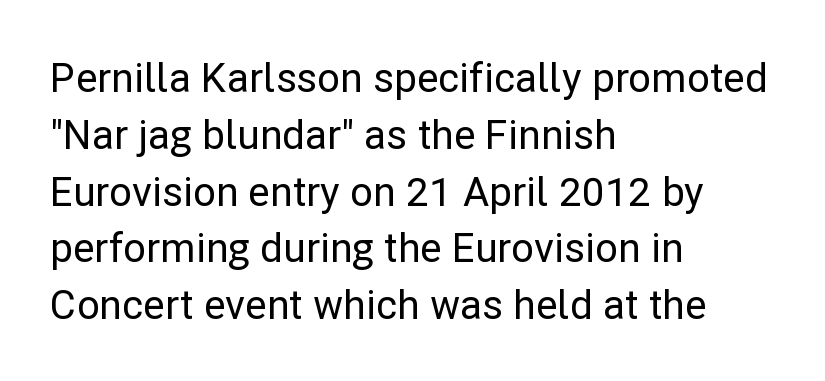
{"serif": "no", "italic": "no", "width": "normal", "stroke_contrast": "low", "x_height": "medium", "monospaced": "no", "underline": "no", "align": "left", "line_spacing": "normal", "line_spacing_ratio": 1.42, "letter_spacing": "normal", "letter_spacing_em": 0.0, "glyph_px": 40}
